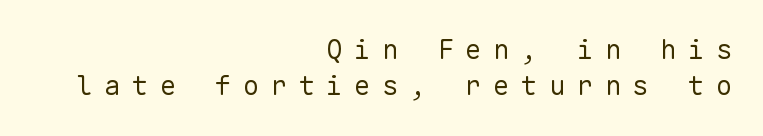
Q: Is the text bold? A: No.
Q: Is the text italic (slanted)? A: No, it is upright.
Q: Is the text underlined? A: No.
Q: How is the paragraph aligned? A: Right-aligned.
Q: Is the spacing between letters normal or unusually wide? A: Unusually wide.
Q: Is the spacing between lines tight, normal or loose? A: Normal.
